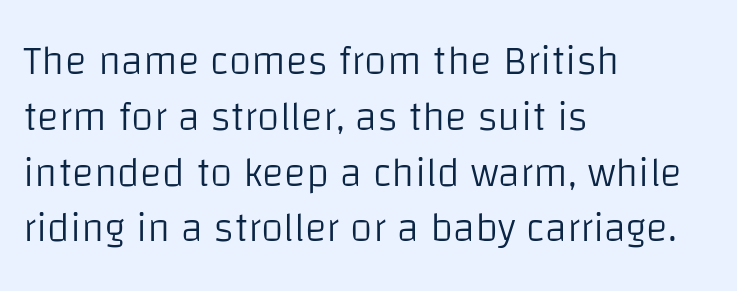
Q: Is the text bold? A: No.
Q: Is the text italic (slanted)? A: No, it is upright.
Q: Is the typeface a serif or a sans-serif typeface? A: Sans-serif.
Q: Is the text underlined? A: No.
Q: How is the paragraph aligned? A: Left-aligned.
Q: Is the spacing between letters normal or unusually wide? A: Normal.
Q: Is the spacing between lines tight, normal or loose? A: Normal.
Q: Width (condensed, normal, or wide)? A: Normal.
Q: Stroke contrast? A: Low.
Q: x-height? A: Large.
Q: Monospaced? A: No.
